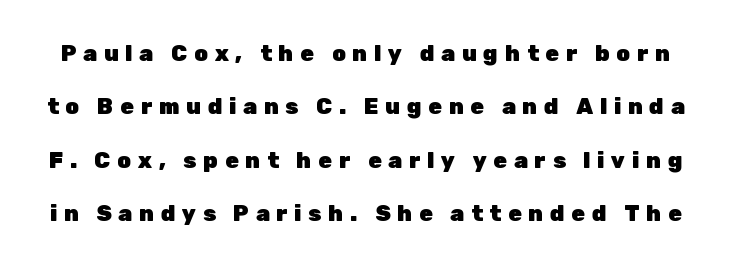
{"italic": "no", "bold": "yes", "underline": "no", "line_spacing": "loose", "line_spacing_ratio": 2.43, "letter_spacing": "wide", "letter_spacing_em": 0.31, "glyph_px": 22}
